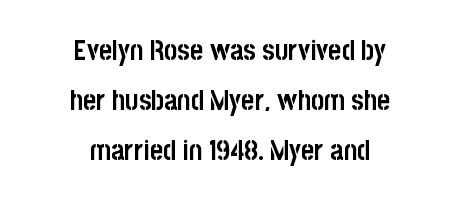
The typesetter chose a symmetrical, centered arrangement here. Classification — sans serif. Each letter keeps its own natural width here, so spacing adapts to shape. The passage shown is not underscored anywhere.
